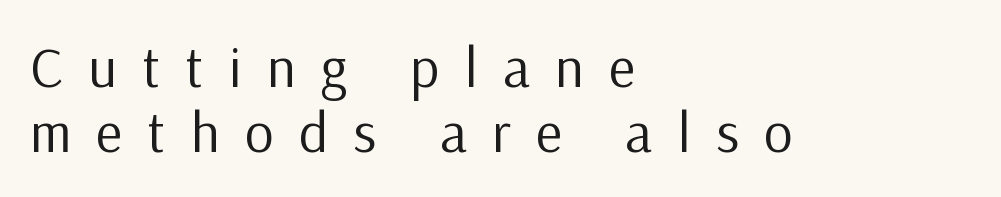
The image shows 57 px regular-weight sans-serif type, upright; set left-aligned, tight line spacing (1.14x), unusually wide letter spacing (+0.44 em), not underlined; low stroke contrast and a medium x-height.
